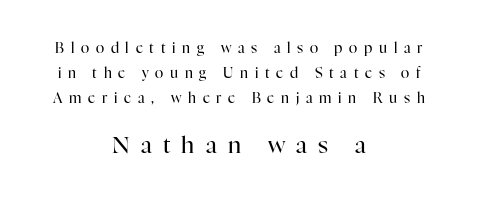
Reading top to bottom, the characters get bigger at the block break. This is roman type, the default non-slanted kind. The type is letterspaced generously, with wide tracking. Weight class: somewhere from thin through regular. Alignment: centered. Check under the words: just untouched page.
